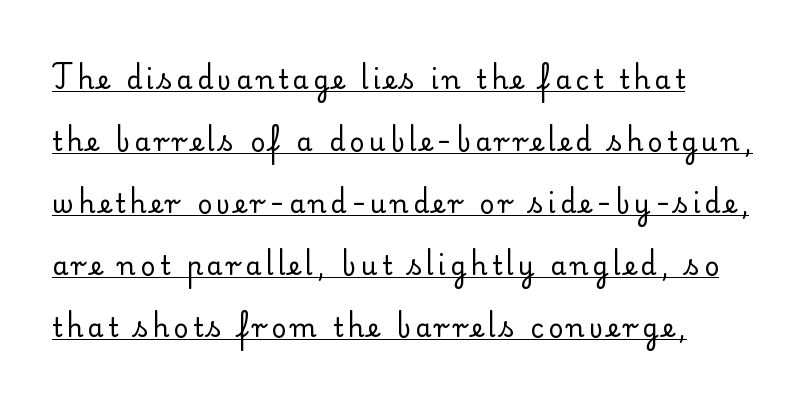
The image shows 26 px text type, upright; set loose line spacing (2.38x), underlined.
